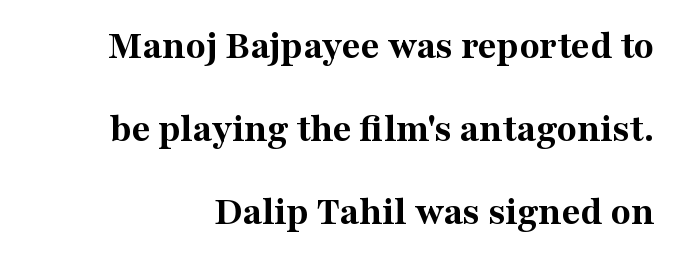
Q: Is the text bold? A: Yes.
Q: Is the text italic (slanted)? A: No, it is upright.
Q: Is the typeface a serif or a sans-serif typeface? A: Serif.
Q: Is the text underlined? A: No.
Q: Is the spacing between letters normal or unusually wide? A: Normal.
Q: Is the spacing between lines tight, normal or loose? A: Loose.
Q: Width (condensed, normal, or wide)? A: Normal.
Q: Stroke contrast? A: Medium.
Q: x-height? A: Medium.
Q: Monospaced? A: No.
